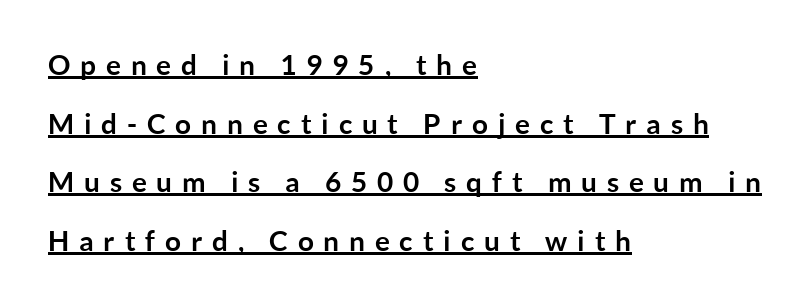
Q: Is the text bold? A: Yes.
Q: Is the text italic (slanted)? A: No, it is upright.
Q: Is the typeface a serif or a sans-serif typeface? A: Sans-serif.
Q: Is the text underlined? A: Yes.
Q: How is the paragraph aligned? A: Left-aligned.
Q: Is the spacing between letters normal or unusually wide? A: Unusually wide.
Q: Is the spacing between lines tight, normal or loose? A: Loose.
Q: Width (condensed, normal, or wide)? A: Normal.
Q: Stroke contrast? A: Low.
Q: x-height? A: Medium.
Q: Monospaced? A: No.
